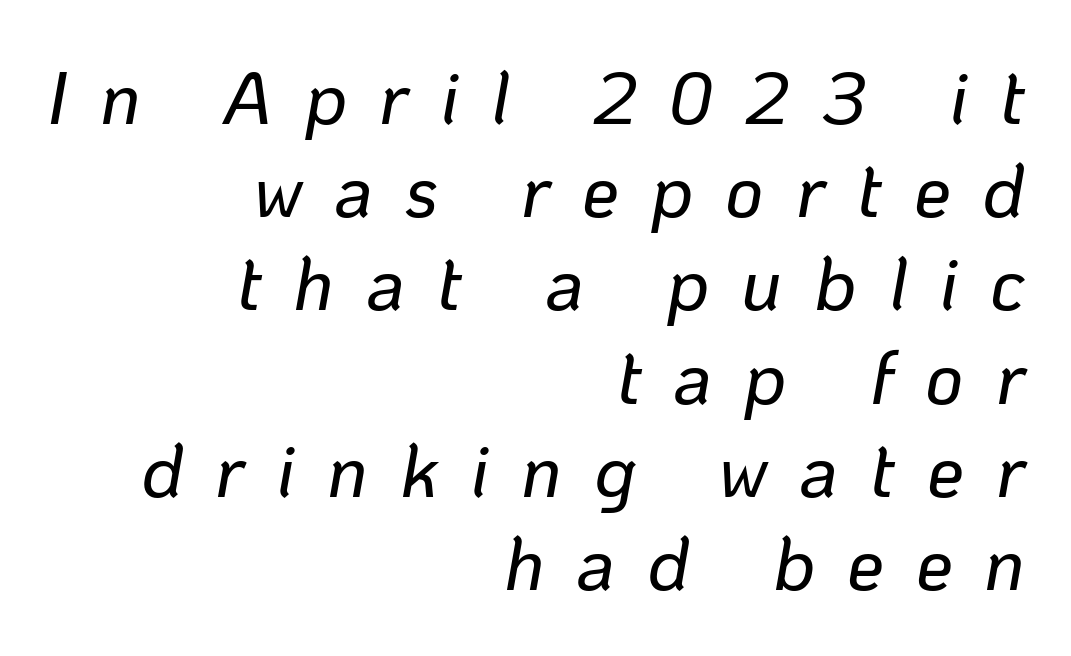
{"italic": "yes", "lean": "right", "slant_degrees": 10, "width": "normal", "stroke_contrast": "low", "x_height": "medium", "monospaced": "no", "underline": "no", "align": "right", "line_spacing": "normal", "line_spacing_ratio": 1.26, "letter_spacing": "wide", "letter_spacing_em": 0.43, "glyph_px": 74}
